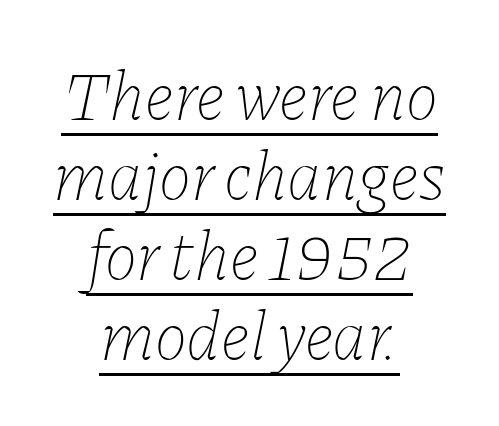
Spacing verdict: proportional, widths tailored to each character. Leftover space on each line is divided equally before and after the words. Look at the tracking — it's just the regular setting, nothing added. A quiet, ordinary-to-light weight characterises the typeface. Tall strokes in this sample are angled rather than plumb.
